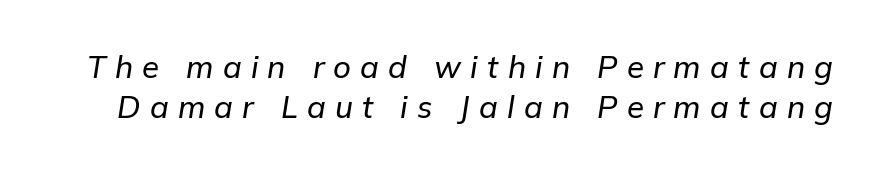
The image shows 31 px text type, italic (leaning right); set normal line spacing (1.29x), unusually wide letter spacing (+0.3 em), not underlined; low stroke contrast and a medium x-height.
